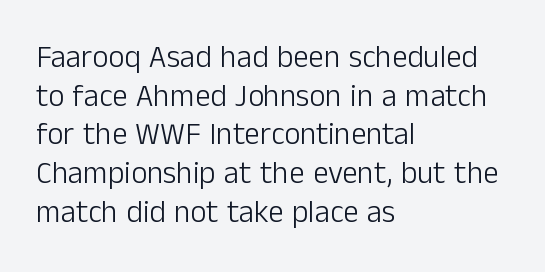
Q: Is the text bold? A: No.
Q: Is the text italic (slanted)? A: No, it is upright.
Q: Is the typeface a serif or a sans-serif typeface? A: Sans-serif.
Q: Is the text underlined? A: No.
Q: How is the paragraph aligned? A: Left-aligned.
Q: Is the spacing between letters normal or unusually wide? A: Normal.
Q: Is the spacing between lines tight, normal or loose? A: Normal.
Q: Width (condensed, normal, or wide)? A: Normal.
Q: Stroke contrast? A: Low.
Q: x-height? A: Medium.
Q: Monospaced? A: No.
